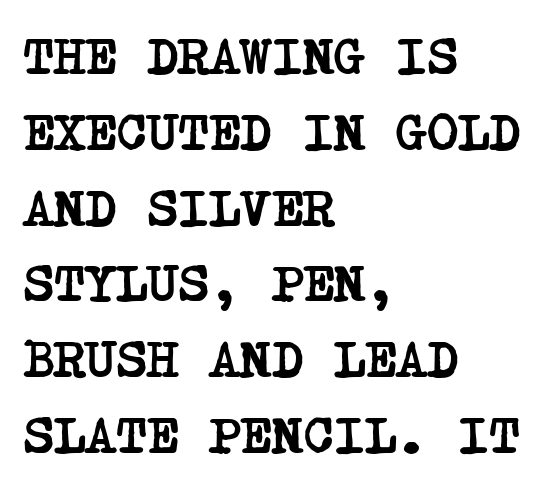
Caption: multi-line text, flush left, ragged right. The letterforms sit shoulder to shoulder at normal distance. Is there much room between lines? A standard amount, neither cramped nor airy. Decoration check: the copy has no underline. What weight is shown? A full bold with thick strokes.
